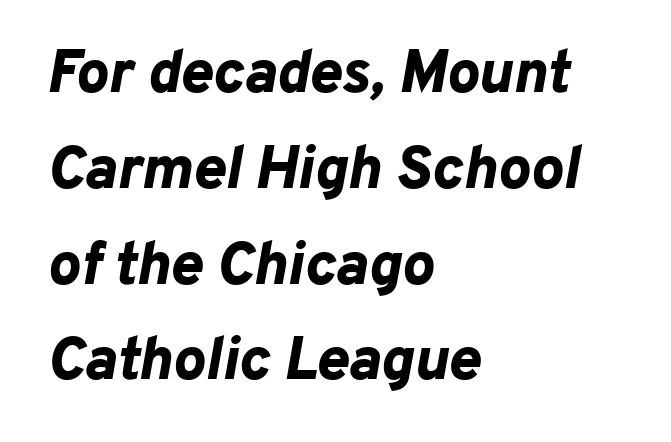
The image shows 61 px bold type, italic (leaning right); set left-aligned, normal line spacing (1.57x), normal letter spacing, not underlined; low stroke contrast and a medium x-height.
